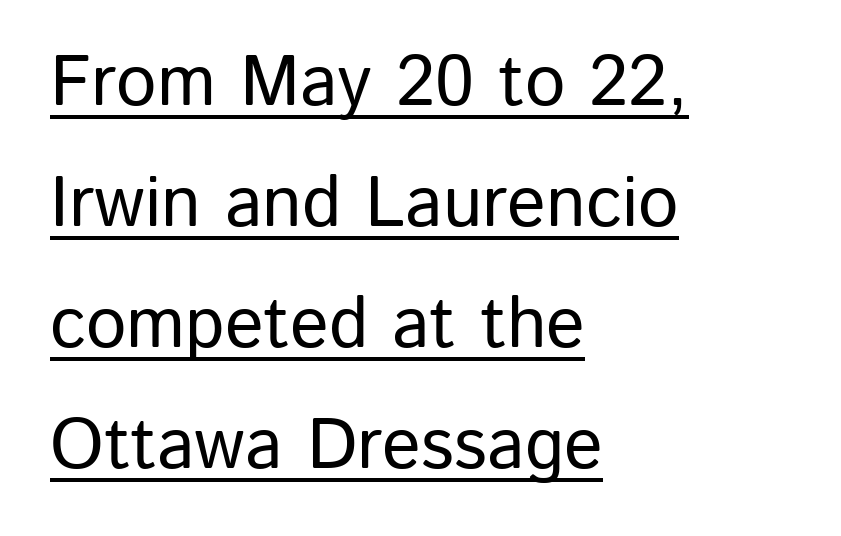
{"serif": "no", "italic": "no", "width": "normal", "stroke_contrast": "low", "x_height": "medium", "monospaced": "no", "underline": "yes", "align": "left", "line_spacing": "normal", "line_spacing_ratio": 1.68, "letter_spacing": "normal", "letter_spacing_em": 0.0, "glyph_px": 72}
